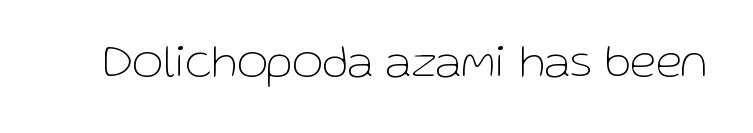
The weight tops out at a normal text grade. Style check: upright. Spacing between characters is what you'd get straight out of the box. This rendering employs a face without finishing strokes, i.e., a sans-serif. Bare-footed words on every line. The letters advance in unequal steps, a hallmark of proportional type.
